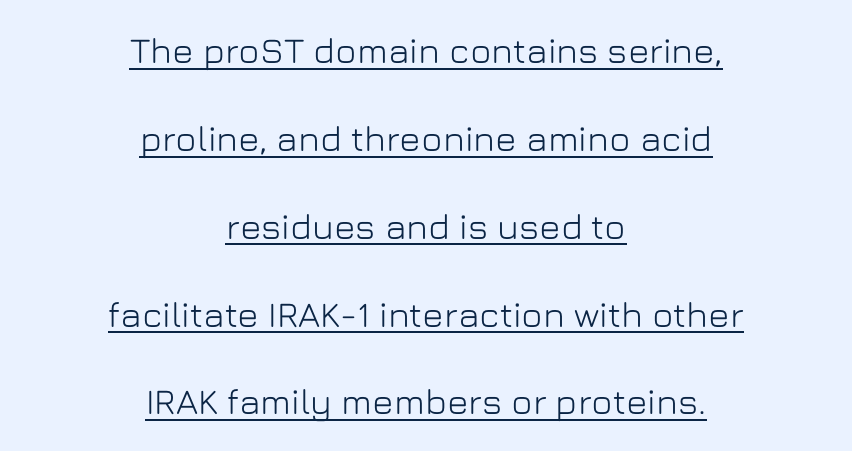
This rendering uses center alignment, leaving both contours irregular but symmetric. Characters remain perfectly vertical along every line. Unlike a traditional serif, this face leaves its strokes unadorned. Nothing unusual about the tracking: characters are spaced as the font intends. The face used here appears with an underline applied.
